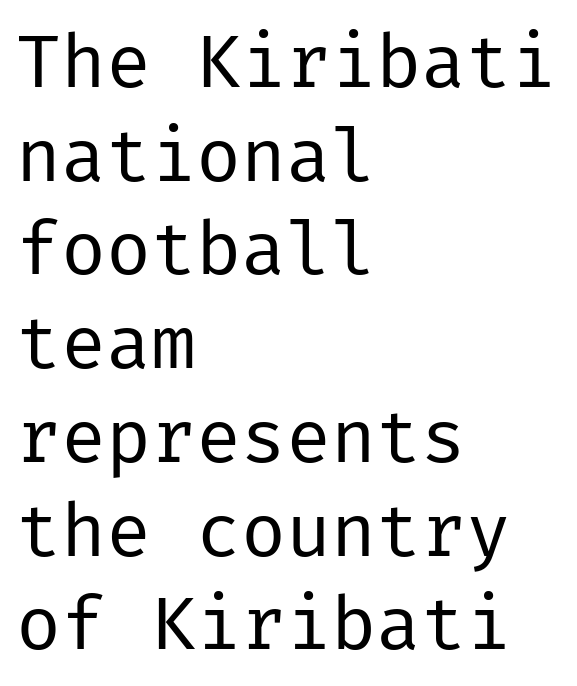
The image shows 75 px regular-weight sans-serif type, upright; set left-aligned, normal line spacing (1.25x), normal letter spacing, not underlined; low stroke contrast and a medium x-height.
